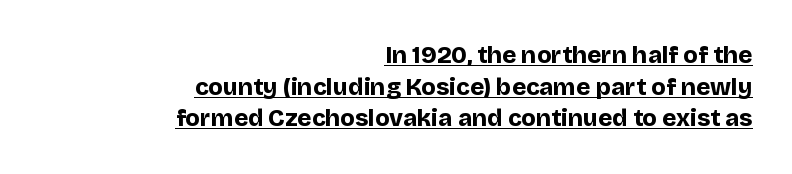
{"italic": "no", "bold": "yes", "underline": "yes", "align": "right", "line_spacing": "normal", "line_spacing_ratio": 1.32, "letter_spacing": "normal", "letter_spacing_em": 0.0, "glyph_px": 24}
